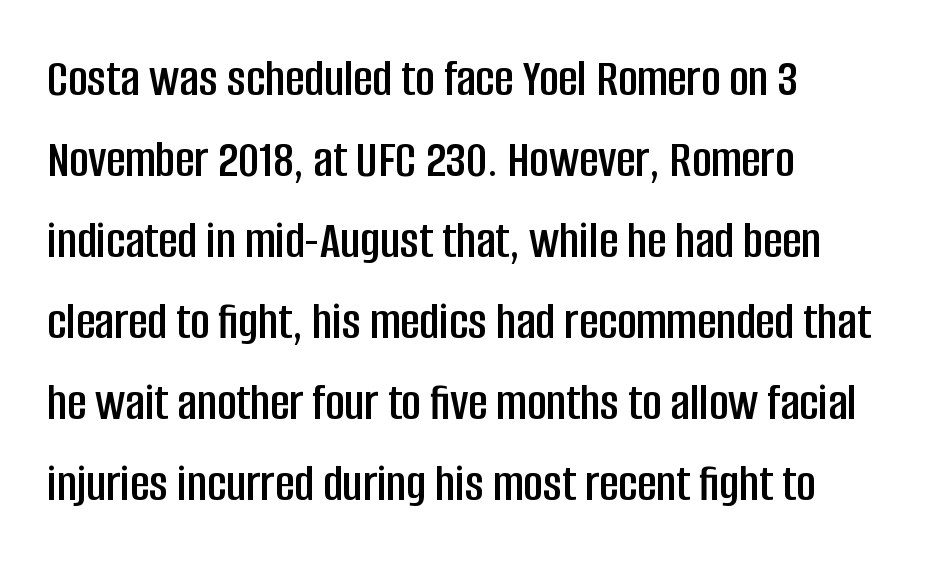
The compositor pushed each line to the left boundary. Does extra space separate the letters? No, they use regular spacing. The letters advance in unequal steps, a hallmark of proportional type. The rows are spaced the way most documents space them. Check under the words: just untouched page. The typography opts for an upright posture over an oblique one.
